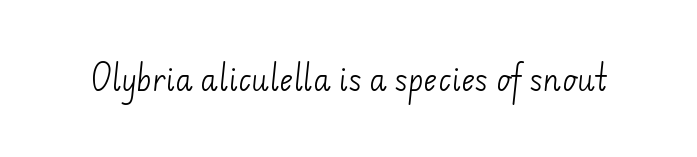
{"serif": "no", "bold": "no", "weight": "light", "width": "normal", "stroke_contrast": "low", "x_height": "small", "monospaced": "no", "underline": "no", "letter_spacing": "normal", "letter_spacing_em": 0.0, "glyph_px": 29}
